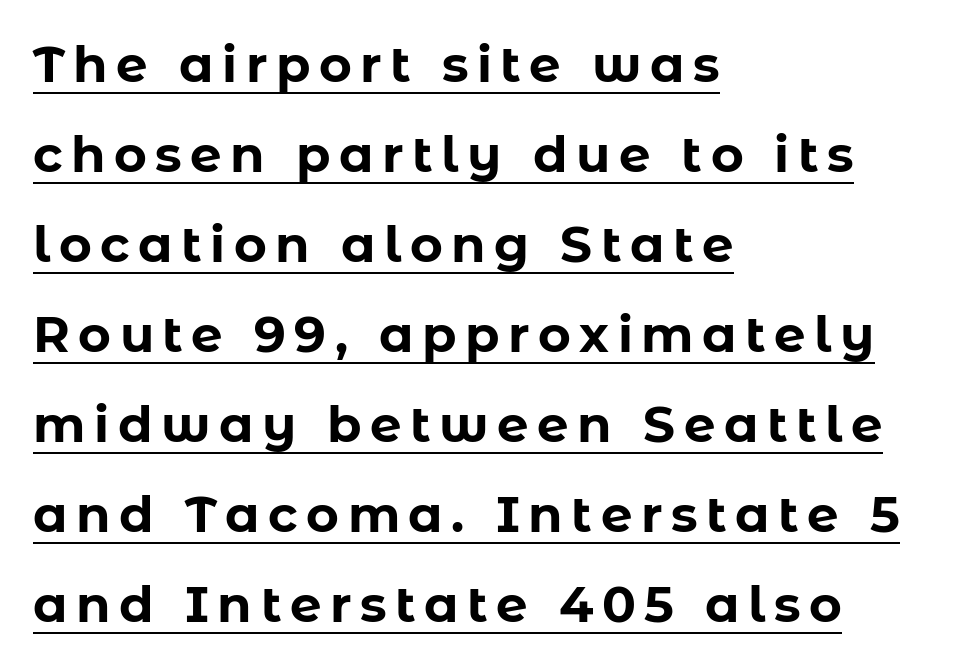
The image shows 50 px bold sans-serif type, upright; set left-aligned, line spacing 1.8x, underlined; low stroke contrast and a medium x-height.
